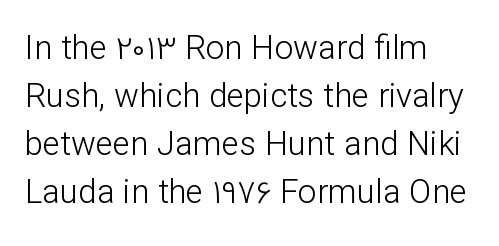
{"serif": "no", "italic": "no", "bold": "no", "weight": "light", "width": "normal", "stroke_contrast": "low", "x_height": "medium", "monospaced": "no", "underline": "no", "align": "left", "line_spacing": "normal", "line_spacing_ratio": 1.45, "letter_spacing": "normal", "letter_spacing_em": 0.0, "glyph_px": 33}
